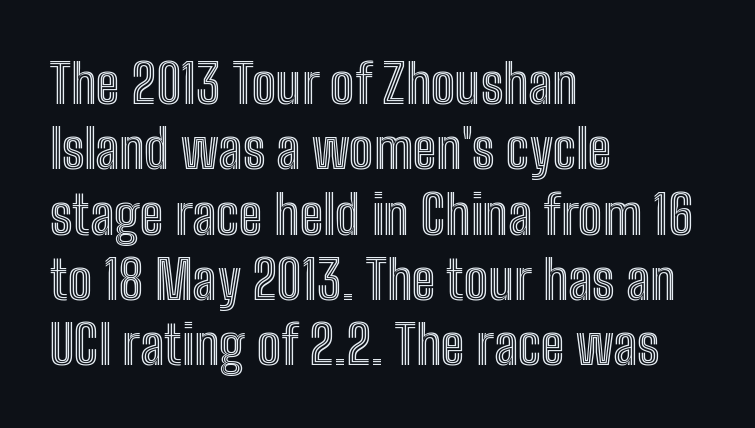
The gaps between neighbouring characters are ordinary and unremarkable. These lines are rendered in a variable-pitch font. The gap between lines stays unmarked. Vertical strokes here are truly vertical. Compared with a centered layout, this one pins lines to the left instead.
